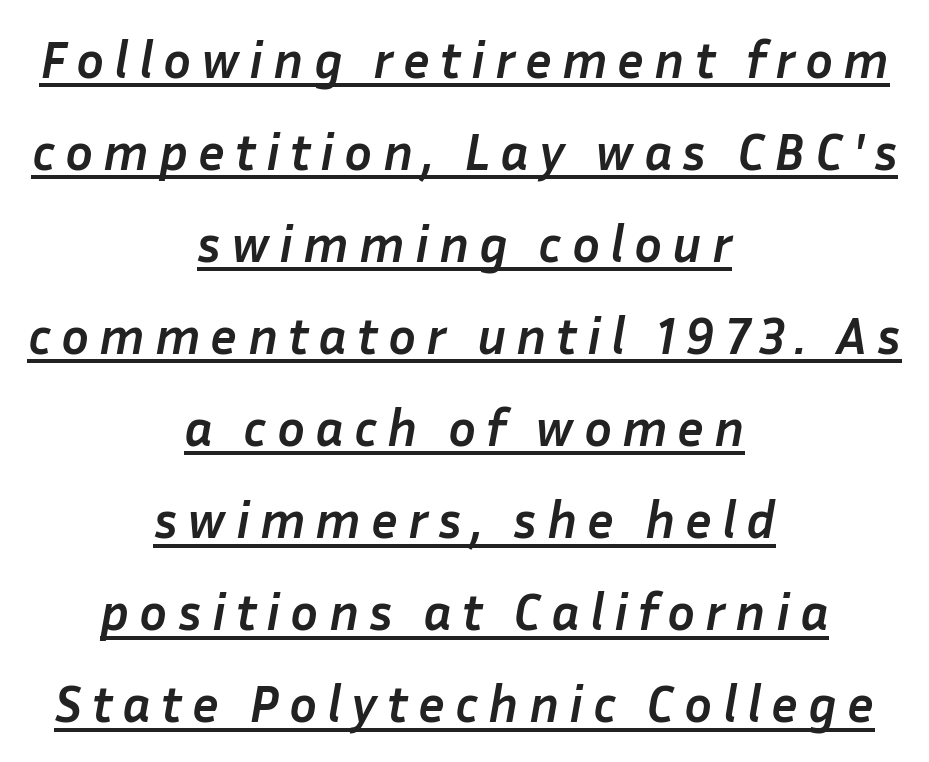
When letters slant like this, we call the style italic. Notice how a bar underscores the lettering throughout. What weight is shown? A full bold with thick strokes. The paragraph has two soft edges and a firm central axis. Spacing verdict: proportional, widths tailored to each character.
